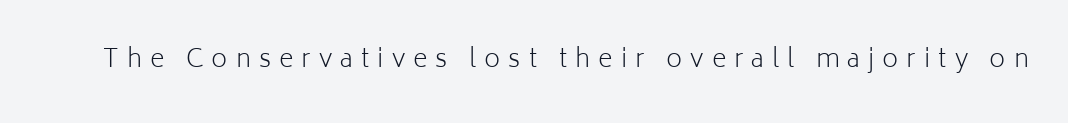
Q: Is the text bold? A: No.
Q: Is the text italic (slanted)? A: No, it is upright.
Q: Is the text underlined? A: No.
Q: Is the spacing between letters normal or unusually wide? A: Unusually wide.
